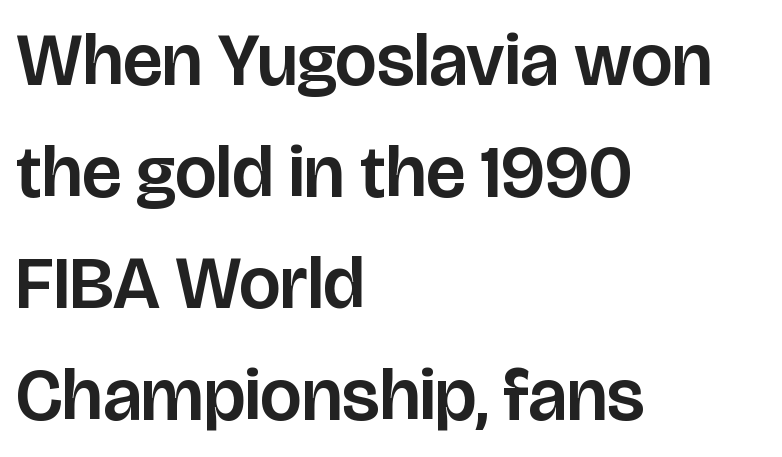
Whoever set this chose a conventional vertical rhythm. Notice how the passage keeps a crisp vertical edge on the left only. The passage shown is not underscored anywhere. Tracking here is standard; glyphs follow each other at the usual distance. Proportional: the letters do not fall into vertical columns.
